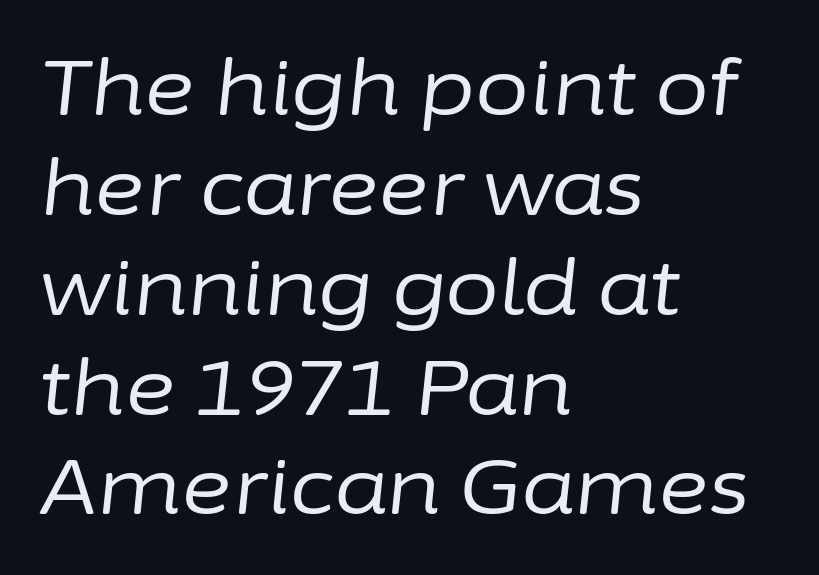
The image shows 78 px regular-weight type, italic (leaning right); set left-aligned, normal line spacing (1.28x), normal letter spacing, not underlined; low stroke contrast and a medium x-height.
